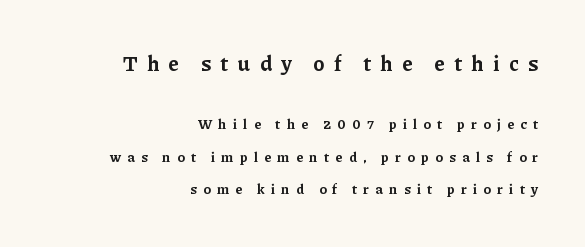
Q: Is the text bold? A: Yes.
Q: Is the text italic (slanted)? A: No, it is upright.
Q: Is the text underlined? A: No.
Q: How is the paragraph aligned? A: Right-aligned.
Q: Is the spacing between letters normal or unusually wide? A: Unusually wide.
Q: Is the spacing between lines tight, normal or loose? A: Loose.
Q: Which block of text is set in a larger size, the first (top) or the second (bottom)? A: The first (top) one.
